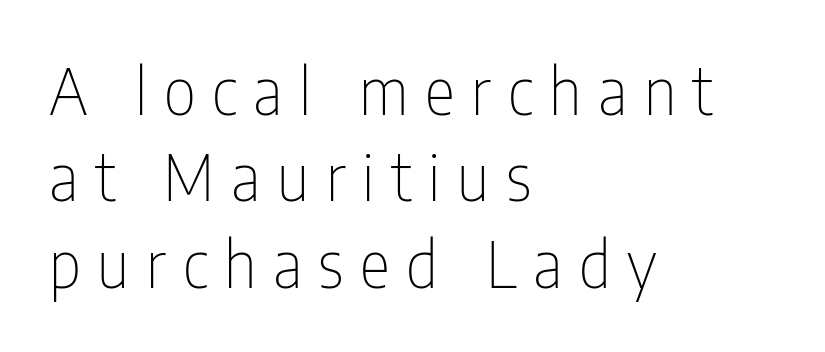
Evenly set lines give the paragraph a standard silhouette. The weight would be labelled regular, book, light, or lighter still. The tracking reads as deliberately expanded to a designer's eye. The ragged edge is on the right, which tells us the setting is flush left. The letters carry no serifs — their stems end cleanly without finishing strokes. You could not count columns in this text — the font is proportionally spaced.
